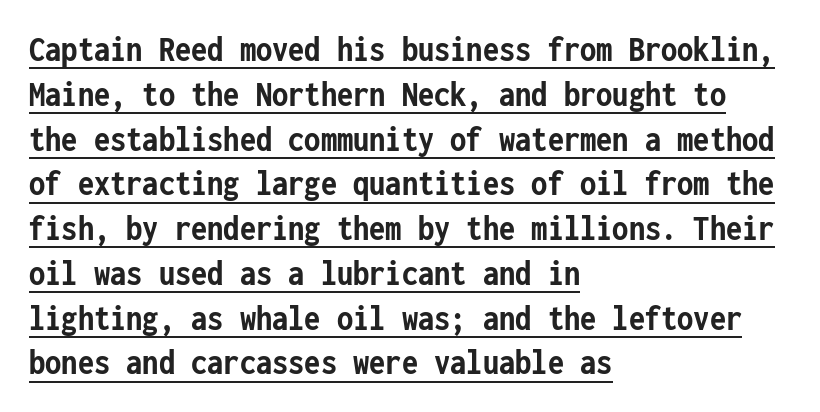
Quick note: not italic, upright. What decoration does the sample have? An underline. Line beginnings align vertically; line endings do not. Classification — sans serif.
